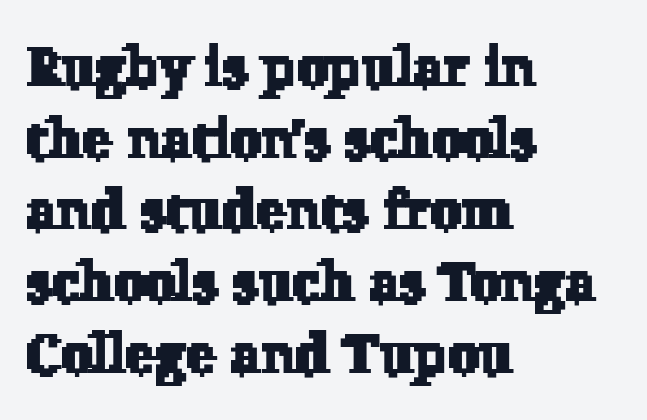
The image shows 56 px serif type; set left-aligned, normal line spacing (1.28x), normal letter spacing, not underlined; low stroke contrast and a medium x-height.
